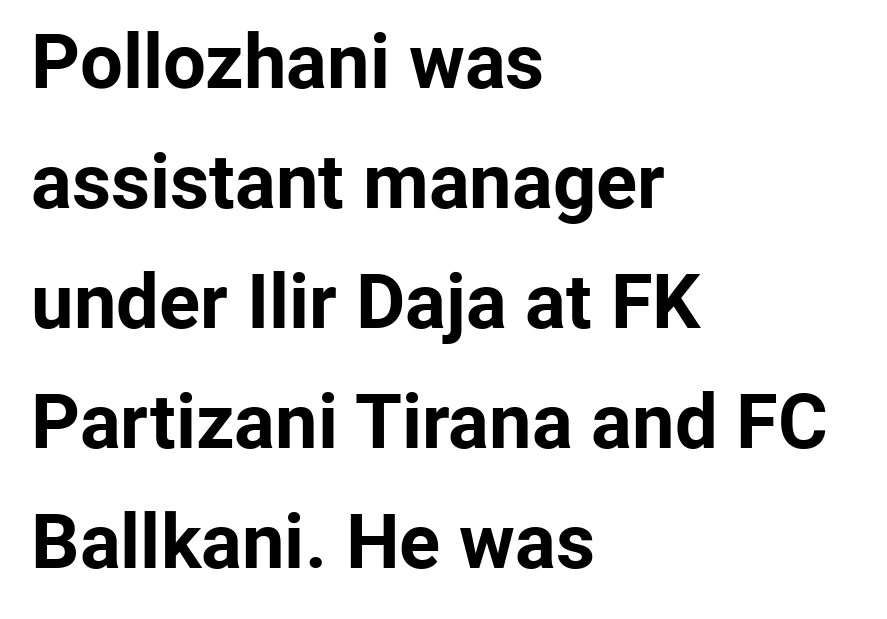
Q: Is the text bold? A: Yes.
Q: Is the text italic (slanted)? A: No, it is upright.
Q: Is the typeface a serif or a sans-serif typeface? A: Sans-serif.
Q: Is the text underlined? A: No.
Q: How is the paragraph aligned? A: Left-aligned.
Q: Is the spacing between letters normal or unusually wide? A: Normal.
Q: Is the spacing between lines tight, normal or loose? A: Normal.
Q: Width (condensed, normal, or wide)? A: Normal.
Q: Stroke contrast? A: Low.
Q: x-height? A: Medium.
Q: Monospaced? A: No.
